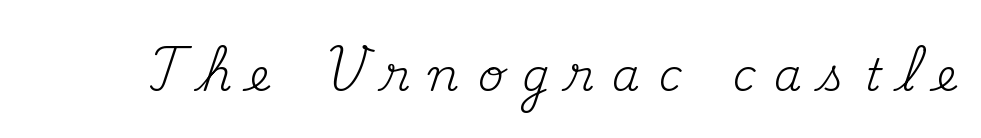
{"serif": "yes", "bold": "no", "weight": "regular", "width": "normal", "stroke_contrast": "medium", "x_height": "small", "monospaced": "no", "underline": "no", "letter_spacing": "wide", "letter_spacing_em": 0.41, "glyph_px": 45}
